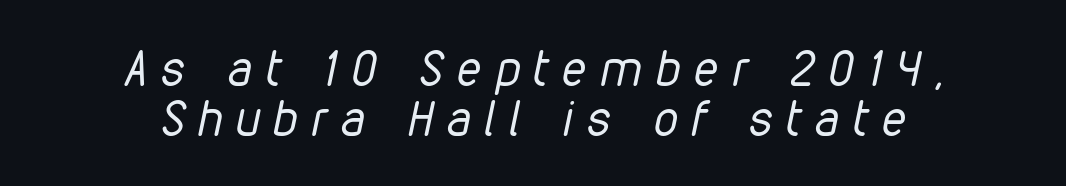
{"italic": "yes", "lean": "right", "slant_degrees": 12, "bold": "no", "weight": "regular", "width": "condensed", "stroke_contrast": "low", "x_height": "medium", "monospaced": "no", "underline": "no", "align": "center", "line_spacing": "tight", "line_spacing_ratio": 1.04, "letter_spacing": "wide", "letter_spacing_em": 0.29, "glyph_px": 48}
